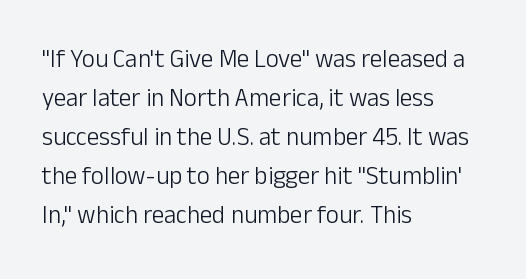
The image shows 25 px text type, upright; set left-aligned, normal line spacing (1.56x), normal letter spacing, not underlined.
